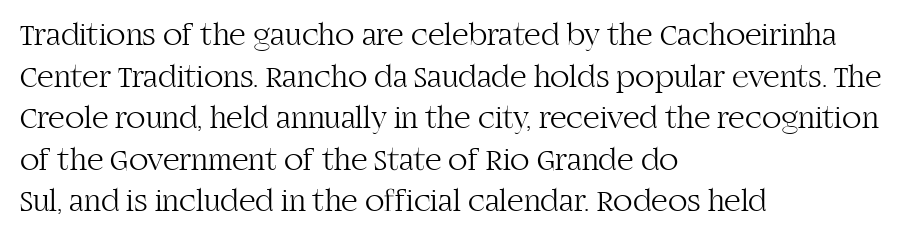
Q: Is the text bold? A: No.
Q: Is the text italic (slanted)? A: No, it is upright.
Q: Is the typeface a serif or a sans-serif typeface? A: Serif.
Q: Is the text underlined? A: No.
Q: How is the paragraph aligned? A: Left-aligned.
Q: Is the spacing between letters normal or unusually wide? A: Normal.
Q: Is the spacing between lines tight, normal or loose? A: Normal.
Q: Width (condensed, normal, or wide)? A: Normal.
Q: Stroke contrast? A: High.
Q: x-height? A: Large.
Q: Monospaced? A: No.
